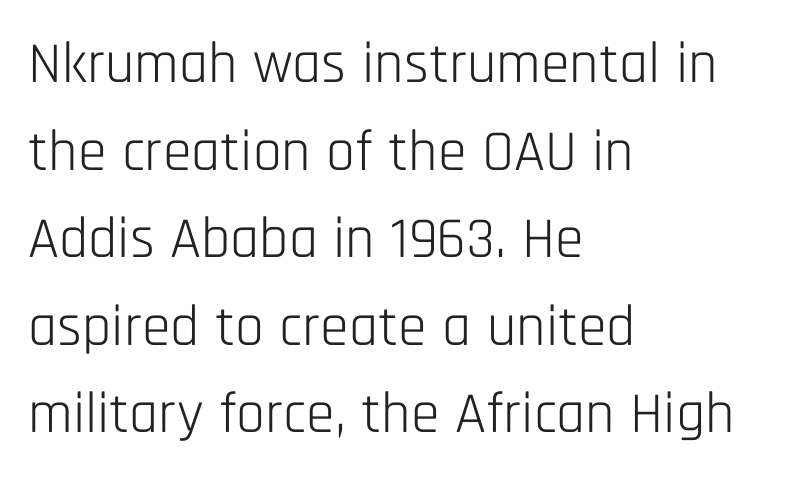
Q: Is the text bold? A: No.
Q: Is the text italic (slanted)? A: No, it is upright.
Q: Is the typeface a serif or a sans-serif typeface? A: Sans-serif.
Q: Is the text underlined? A: No.
Q: How is the paragraph aligned? A: Left-aligned.
Q: Is the spacing between letters normal or unusually wide? A: Normal.
Q: Is the spacing between lines tight, normal or loose? A: Normal.
Q: Width (condensed, normal, or wide)? A: Condensed.
Q: Stroke contrast? A: Low.
Q: x-height? A: Large.
Q: Monospaced? A: No.
